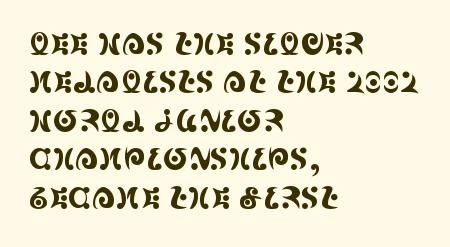
The space beneath each line is pristine and unruled. Reading down the block, your eye returns to a fixed left position each line. Characters remain perfectly vertical along every line. The face used here is proportionally spaced, like ordinary book or web type. A serif font was chosen for this passage.
